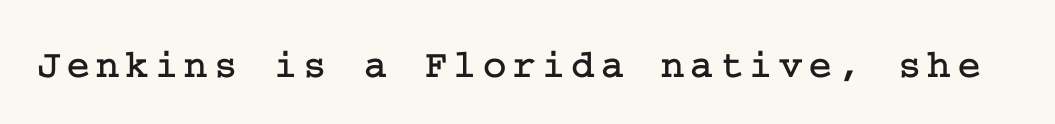
The image shows 40 px serif type, upright; set not underlined; low stroke contrast and a medium x-height.
